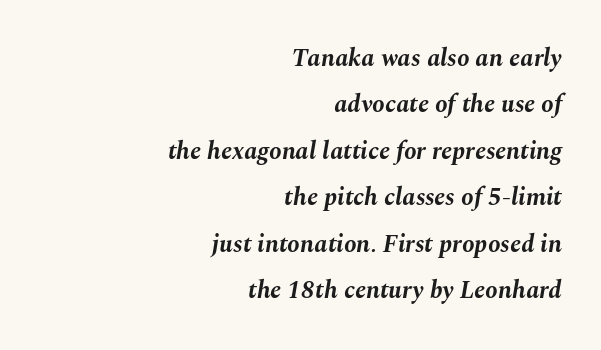
The image shows 25 px bold type, italic (leaning right); set right-aligned, line spacing 1.86x, normal letter spacing, not underlined.
